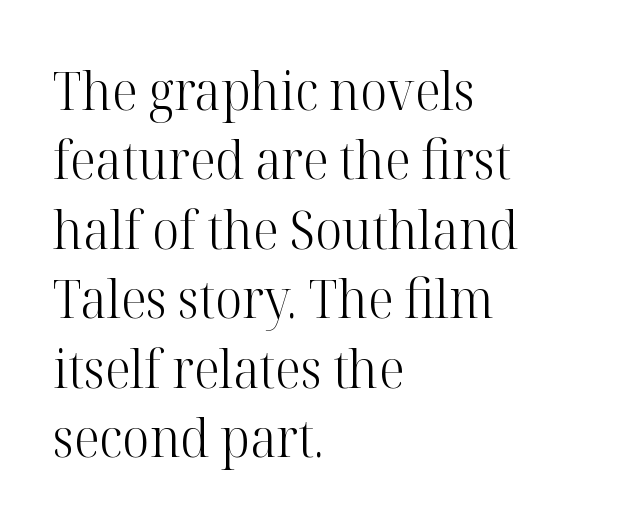
The image shows 53 px light serif type, upright; set left-aligned, normal line spacing (1.31x), normal letter spacing, not underlined; high stroke contrast and a medium x-height.
